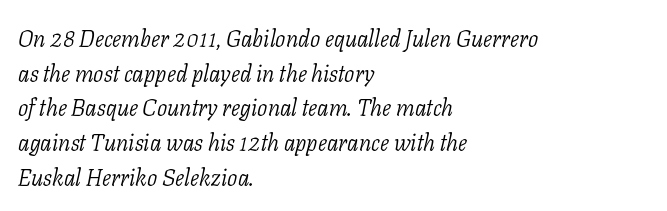
{"italic": "yes", "lean": "right", "slant_degrees": 11, "bold": "no", "underline": "no", "align": "left", "line_spacing": "normal", "line_spacing_ratio": 1.51, "letter_spacing": "normal", "letter_spacing_em": 0.0, "glyph_px": 23}
